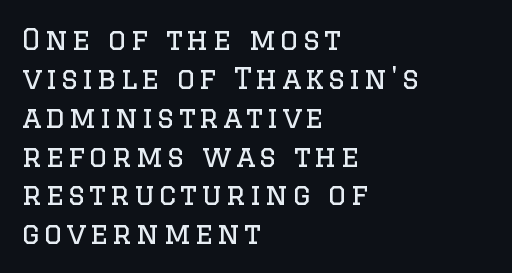
The image shows 29 px regular-weight serif type, upright; set left-aligned, normal line spacing (1.34x), not underlined; low stroke contrast and a large x-height.
